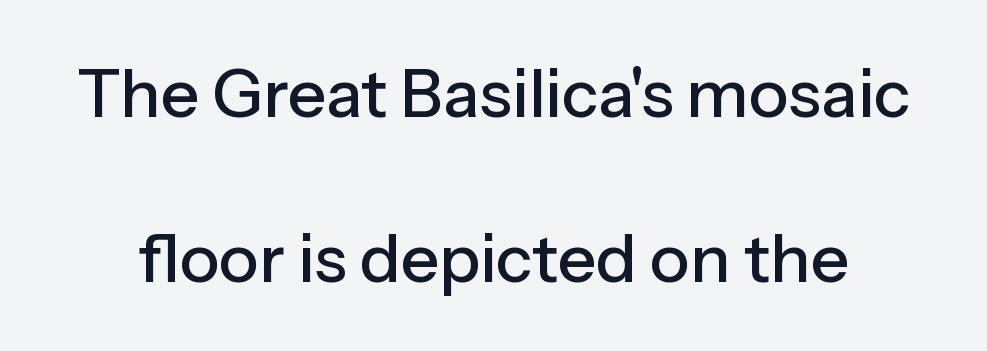
{"serif": "no", "italic": "no", "width": "normal", "stroke_contrast": "low", "x_height": "medium", "monospaced": "no", "underline": "no", "line_spacing": "loose", "line_spacing_ratio": 2.46, "letter_spacing": "normal", "letter_spacing_em": 0.0, "glyph_px": 67}
